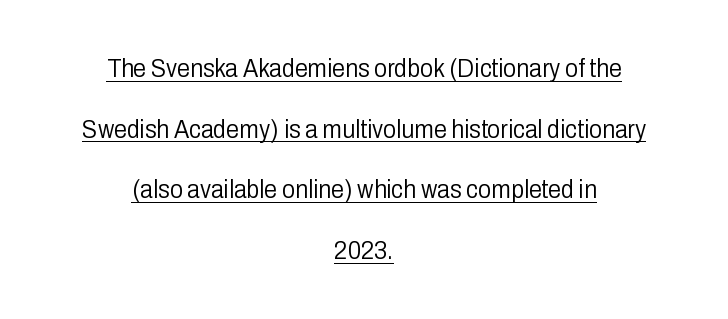
Q: Is the text bold? A: No.
Q: Is the text italic (slanted)? A: No, it is upright.
Q: Is the text underlined? A: Yes.
Q: How is the paragraph aligned? A: Centered.
Q: Is the spacing between letters normal or unusually wide? A: Normal.
Q: Is the spacing between lines tight, normal or loose? A: Loose.
